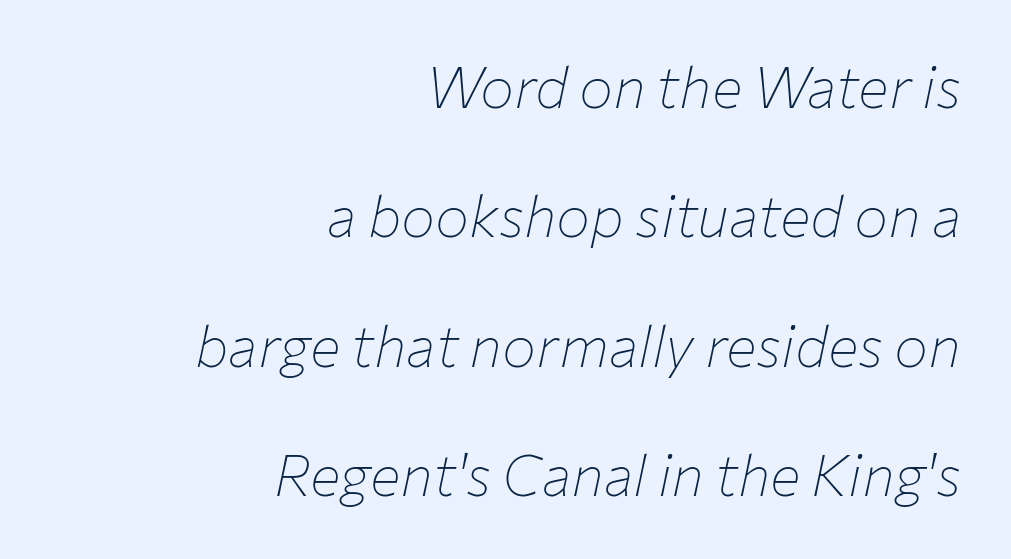
The image shows 57 px thin type, italic (leaning right); set right-aligned, loose line spacing (2.27x), normal letter spacing, not underlined; low stroke contrast and a medium x-height.
